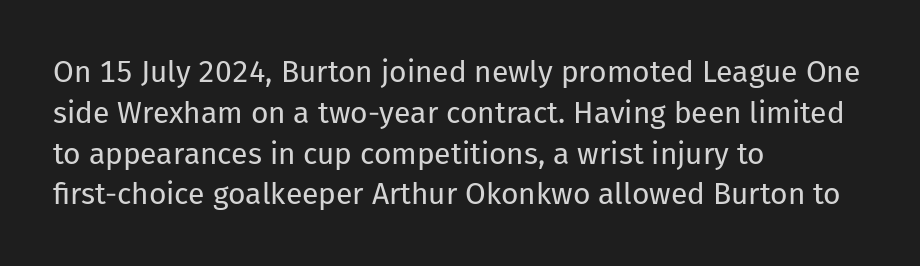
The image shows 30 px regular-weight sans-serif type, upright; set left-aligned, normal line spacing (1.36x), normal letter spacing, not underlined; low stroke contrast and a medium x-height.
